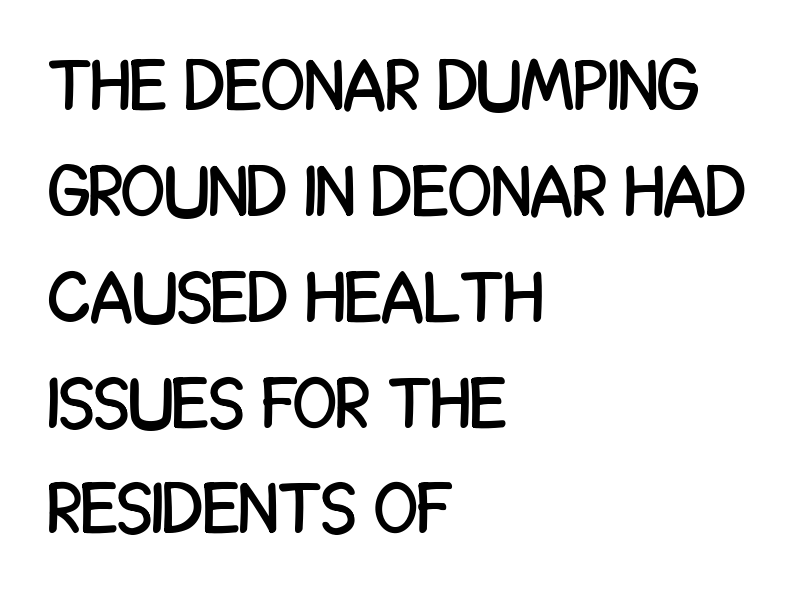
Q: Is the text italic (slanted)? A: No, it is upright.
Q: Is the typeface a serif or a sans-serif typeface? A: Sans-serif.
Q: Is the text underlined? A: No.
Q: How is the paragraph aligned? A: Left-aligned.
Q: Is the spacing between letters normal or unusually wide? A: Normal.
Q: Is the spacing between lines tight, normal or loose? A: Normal.
Q: Width (condensed, normal, or wide)? A: Condensed.
Q: Stroke contrast? A: Low.
Q: x-height? A: Large.
Q: Monospaced? A: No.
